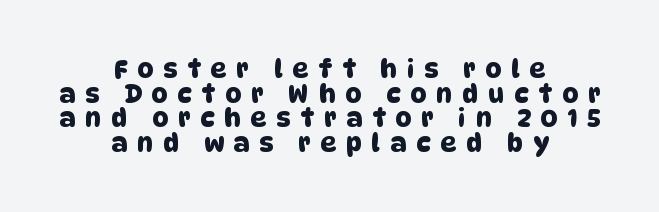
Q: Is the text underlined? A: No.
Q: How is the paragraph aligned? A: Centered.
Q: Is the spacing between letters normal or unusually wide? A: Unusually wide.
Q: Is the spacing between lines tight, normal or loose? A: Tight.
